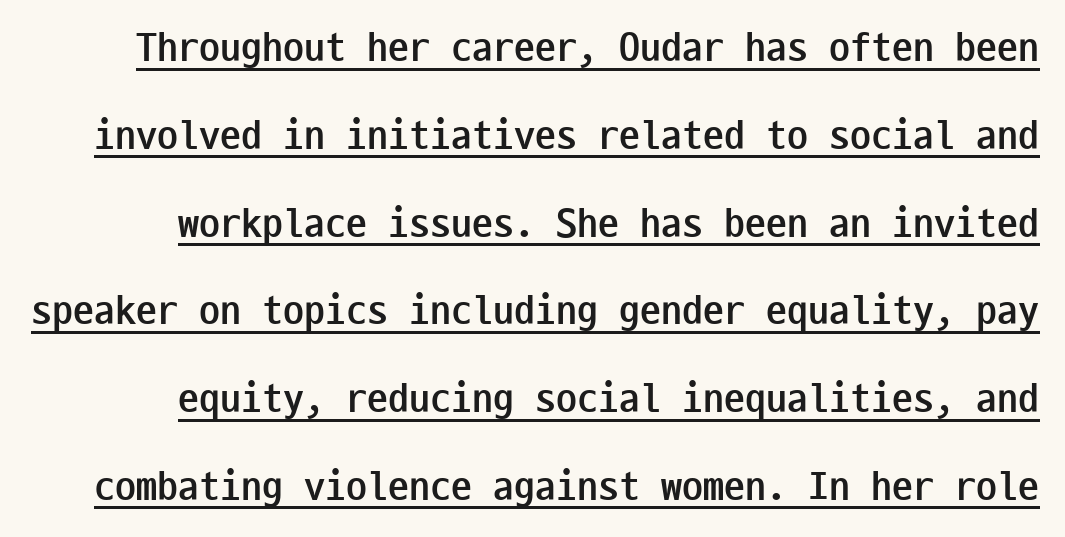
The type family on display is of the sans-serif kind. The axis of the letterforms is exactly vertical. Compared with undecorated copy, this sample adds a rule below the words. Think of a typewriter: that constant character pitch is what you see here. Look at the tracking — it's just the regular setting, nothing added.
